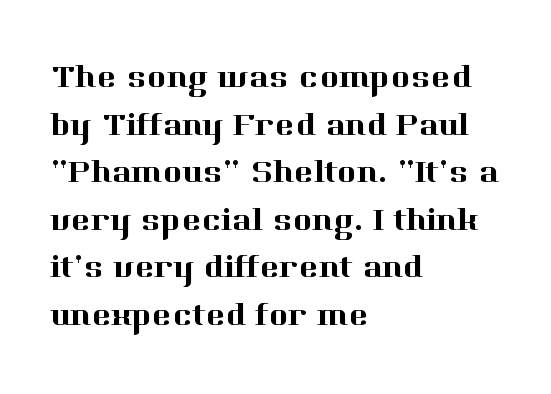
The image shows 33 px serif type, upright; set left-aligned, normal line spacing (1.44x), normal letter spacing, not underlined; high stroke contrast and a medium x-height.
